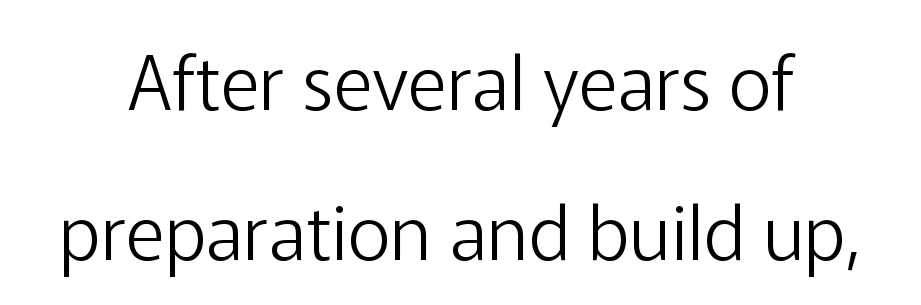
Quick note: underline off. In terms of letterspacing, this is plain default setting. Do the characters align in a grid? No, the font is proportional. Notice the wide empty band between every row — that's loose leading. The font sits on the lighter half of the weight spectrum, regular included.
